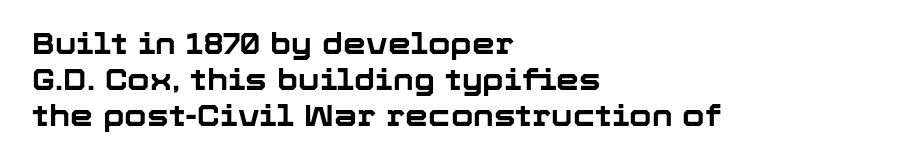
The image shows 29 px bold sans-serif type, upright; set left-aligned, line spacing 1.24x, normal letter spacing, not underlined; low stroke contrast and a medium x-height.
